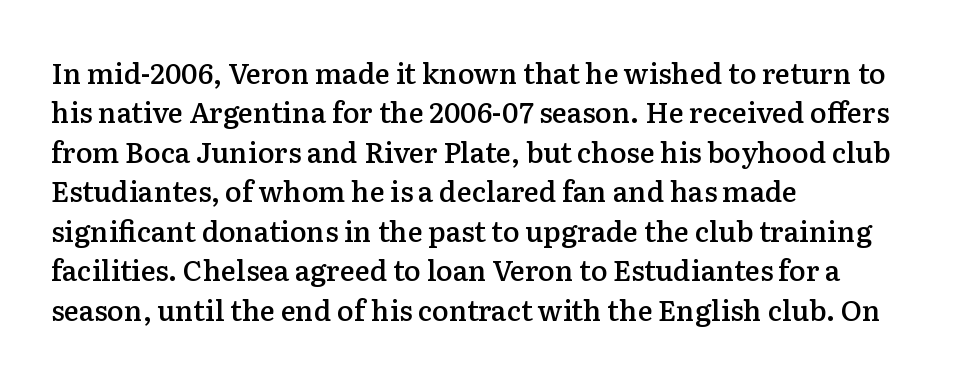
Standard letterfit; no display-style spreading of the glyphs. Vertical strokes here are truly vertical. This is the in-between weight designers call semibold or demi. Does the type have serifs? Yes, each stem ends in a small foot.
